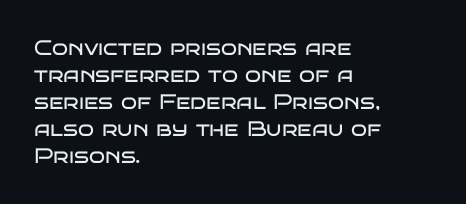
Q: Is the text bold? A: No.
Q: Is the text italic (slanted)? A: No, it is upright.
Q: Is the text underlined? A: No.
Q: How is the paragraph aligned? A: Left-aligned.
Q: Is the spacing between letters normal or unusually wide? A: Normal.
Q: Is the spacing between lines tight, normal or loose? A: Normal.
